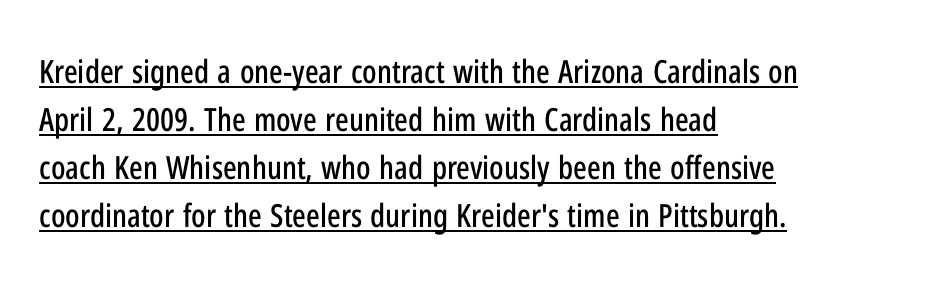
Q: Is the text italic (slanted)? A: No, it is upright.
Q: Is the typeface a serif or a sans-serif typeface? A: Sans-serif.
Q: Is the text underlined? A: Yes.
Q: How is the paragraph aligned? A: Left-aligned.
Q: Is the spacing between letters normal or unusually wide? A: Normal.
Q: Is the spacing between lines tight, normal or loose? A: Normal.
Q: Width (condensed, normal, or wide)? A: Condensed.
Q: Stroke contrast? A: Low.
Q: x-height? A: Medium.
Q: Monospaced? A: No.
